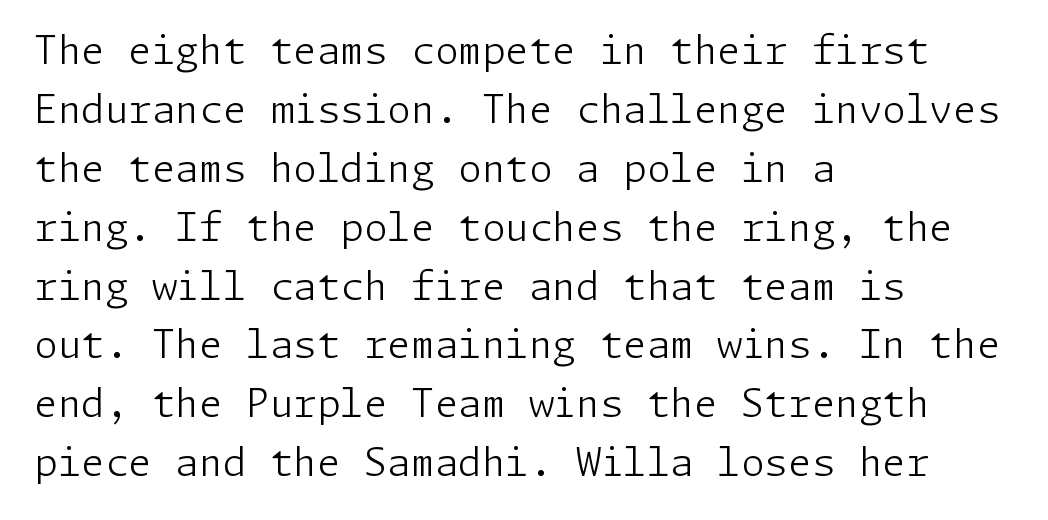
Caption: face not bold, strokes unweighted. The glyphs in this specimen are sans serif. Casual observation: everything's shoved over to the left. Regarding leading, the lines here are spaced in the standard way.
